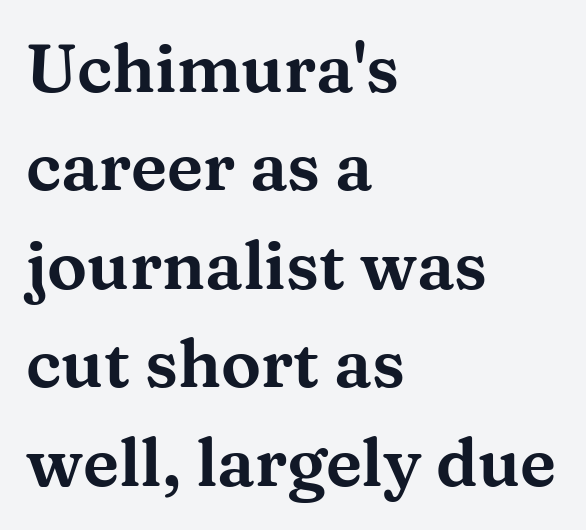
Q: Is the text italic (slanted)? A: No, it is upright.
Q: Is the typeface a serif or a sans-serif typeface? A: Serif.
Q: Is the text underlined? A: No.
Q: How is the paragraph aligned? A: Left-aligned.
Q: Is the spacing between letters normal or unusually wide? A: Normal.
Q: Is the spacing between lines tight, normal or loose? A: Normal.
Q: Width (condensed, normal, or wide)? A: Wide.
Q: Stroke contrast? A: Medium.
Q: x-height? A: Medium.
Q: Monospaced? A: No.
